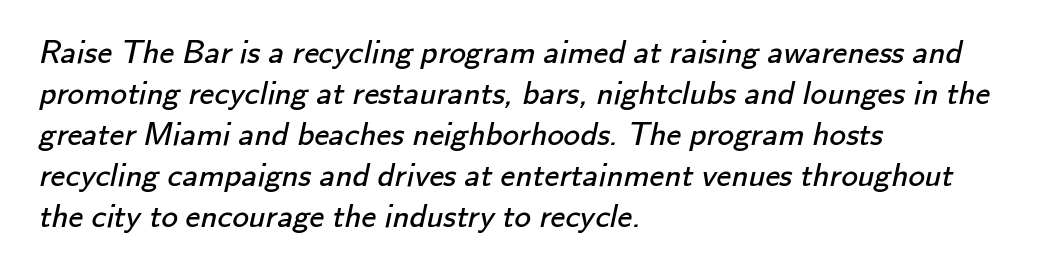
The image shows 33 px regular-weight sans-serif type; set left-aligned, line spacing 1.24x, normal letter spacing, not underlined; low stroke contrast and a small x-height.
